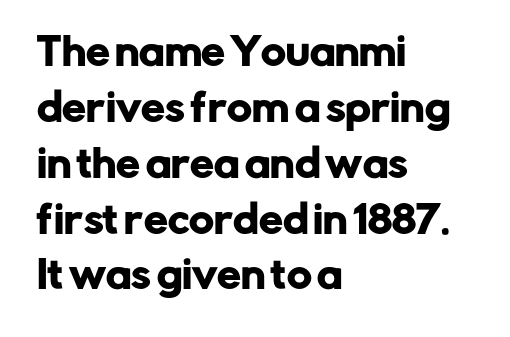
{"serif": "no", "italic": "no", "width": "normal", "stroke_contrast": "low", "x_height": "medium", "monospaced": "no", "underline": "no", "align": "left", "line_spacing": "normal", "line_spacing_ratio": 1.47, "letter_spacing": "normal", "letter_spacing_em": 0.0, "glyph_px": 38}
